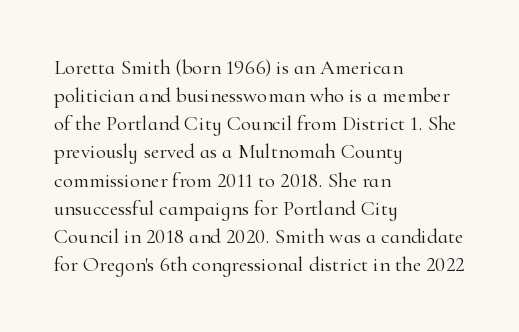
Visually the block forms a straight wall on the left and a jagged coastline on the right. Style check: upright. Bold? No — there's no thickening of the strokes. Notice how descenders clear the ascenders below comfortably — that's standard leading. Each word holds together tightly as a unit, with standard inter-letter gaps.
